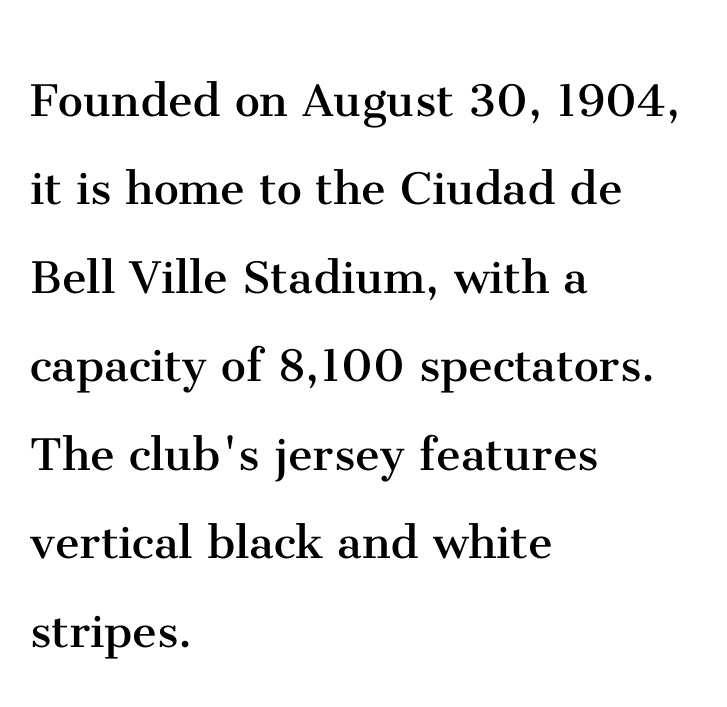
The image shows 56 px regular-weight serif type, upright; set left-aligned, normal line spacing (1.58x), normal letter spacing, not underlined; medium stroke contrast and a medium x-height.
